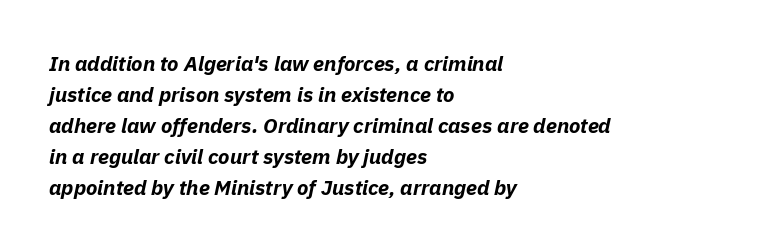
Q: Is the text bold? A: Yes.
Q: Is the text italic (slanted)? A: Yes, it leans right by about 11 degrees.
Q: Is the text underlined? A: No.
Q: How is the paragraph aligned? A: Left-aligned.
Q: Is the spacing between letters normal or unusually wide? A: Normal.
Q: Is the spacing between lines tight, normal or loose? A: Normal.
